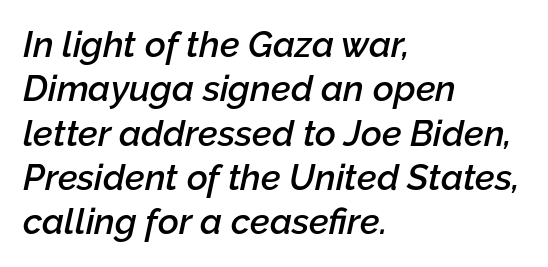
{"italic": "yes", "lean": "right", "slant_degrees": 12, "bold": "semi", "weight": "semibold", "width": "normal", "stroke_contrast": "low", "x_height": "medium", "monospaced": "no", "underline": "no", "align": "left", "line_spacing_ratio": 1.23, "letter_spacing": "normal", "letter_spacing_em": 0.0, "glyph_px": 36}
